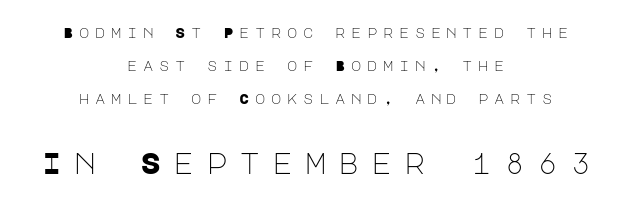
Q: Is the text bold? A: No.
Q: Is the text italic (slanted)? A: No, it is upright.
Q: Is the typeface a serif or a sans-serif typeface? A: Sans-serif.
Q: Is the text underlined? A: No.
Q: How is the paragraph aligned? A: Centered.
Q: Is the spacing between letters normal or unusually wide? A: Unusually wide.
Q: Is the spacing between lines tight, normal or loose? A: Loose.
Q: Which block of text is set in a larger size, the first (top) or the second (bottom)? A: The second (bottom) one.
Q: Width (condensed, normal, or wide)? A: Normal.
Q: Stroke contrast? A: Low.
Q: x-height? A: Large.
